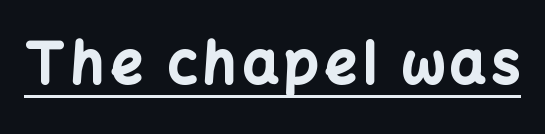
{"serif": "no", "italic": "no", "bold": "yes", "weight": "bold", "width": "normal", "stroke_contrast": "low", "x_height": "medium", "monospaced": "no", "underline": "yes", "glyph_px": 56}
